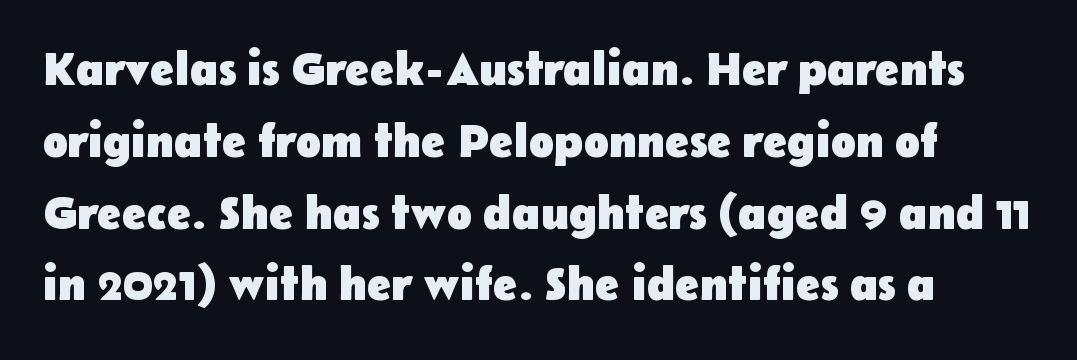
{"serif": "no", "italic": "no", "bold": "yes", "weight": "heavy", "width": "normal", "stroke_contrast": "low", "x_height": "medium", "monospaced": "no", "underline": "no", "line_spacing": "normal", "line_spacing_ratio": 1.56, "letter_spacing": "normal", "letter_spacing_em": 0.0, "glyph_px": 46}
